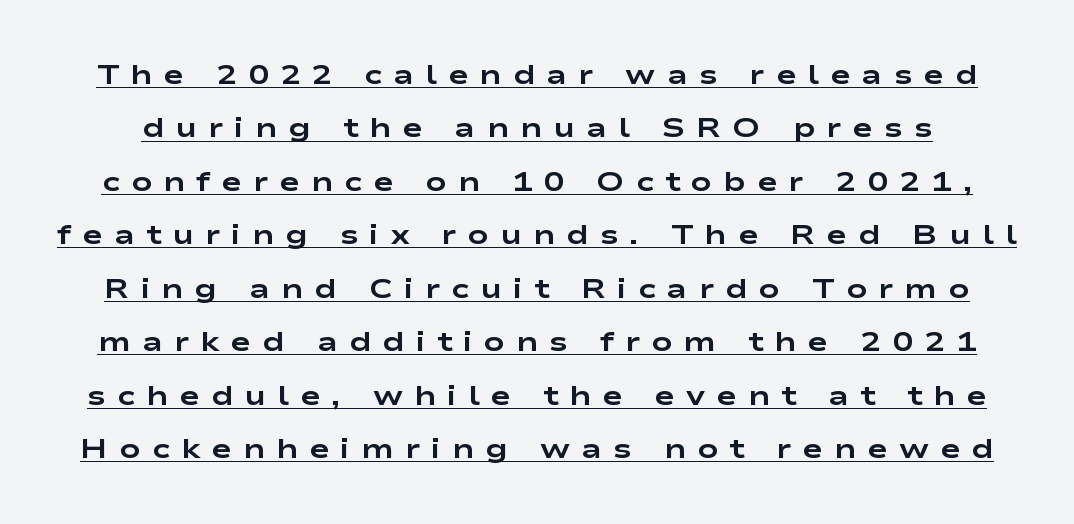
The image shows 28 px bold, wide sans-serif type, upright; set loose line spacing (1.91x), unusually wide letter spacing (+0.39 em), underlined; low stroke contrast and a medium x-height.
